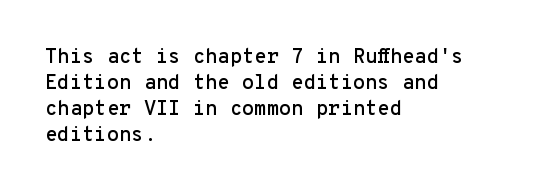
Q: Is the text italic (slanted)? A: No, it is upright.
Q: Is the text underlined? A: No.
Q: How is the paragraph aligned? A: Left-aligned.
Q: Is the spacing between letters normal or unusually wide? A: Normal.
Q: Is the spacing between lines tight, normal or loose? A: Normal.
